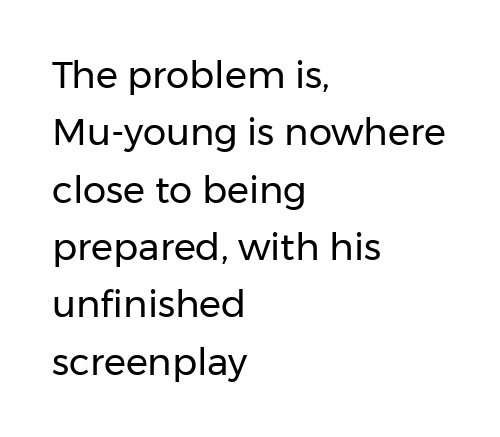
The image shows 37 px regular-weight sans-serif type, upright; set left-aligned, normal line spacing (1.55x), normal letter spacing, not underlined; low stroke contrast and a medium x-height.
